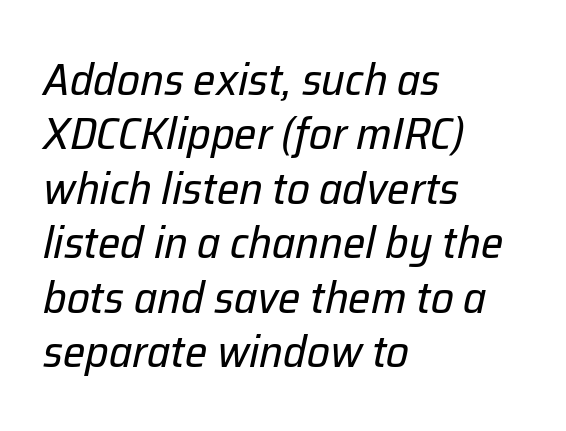
{"italic": "yes", "lean": "right", "slant_degrees": 12, "bold": "no", "weight": "regular", "width": "normal", "stroke_contrast": "low", "x_height": "medium", "monospaced": "no", "underline": "no", "align": "left", "line_spacing_ratio": 1.21, "letter_spacing": "normal", "letter_spacing_em": 0.0, "glyph_px": 45}
